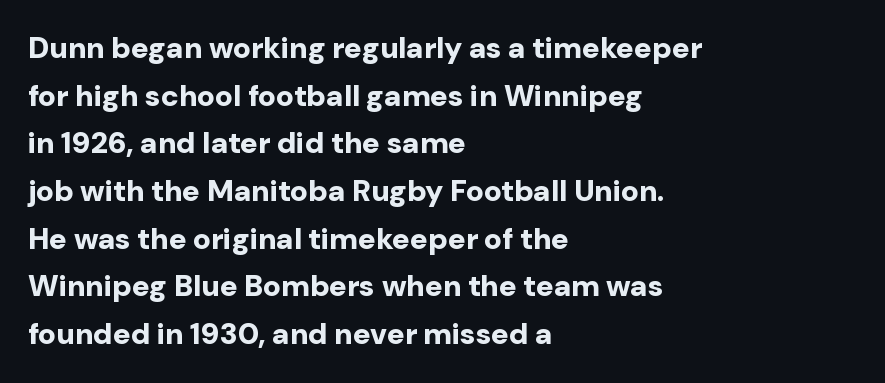
The image shows 30 px bold sans-serif type, upright; set left-aligned, normal line spacing (1.59x), normal letter spacing, not underlined; low stroke contrast and a medium x-height.
